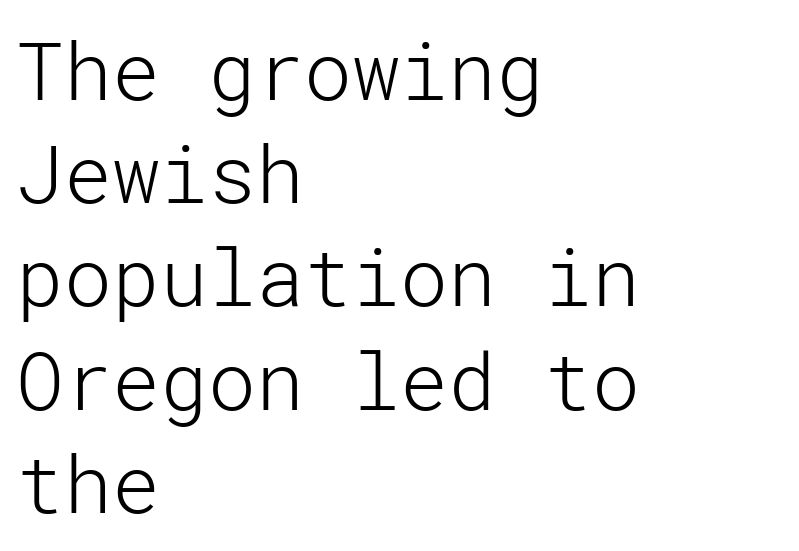
The image shows 80 px light sans-serif type, upright; set left-aligned, normal line spacing (1.29x), normal letter spacing, not underlined; low stroke contrast and a medium x-height.
